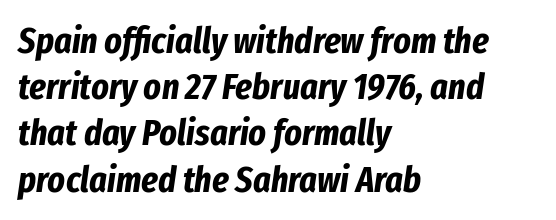
{"italic": "yes", "lean": "right", "slant_degrees": 8, "bold": "yes", "weight": "bold", "width": "condensed", "stroke_contrast": "low", "x_height": "medium", "monospaced": "no", "underline": "no", "align": "left", "line_spacing": "normal", "line_spacing_ratio": 1.25, "letter_spacing": "normal", "letter_spacing_em": 0.0, "glyph_px": 37}
